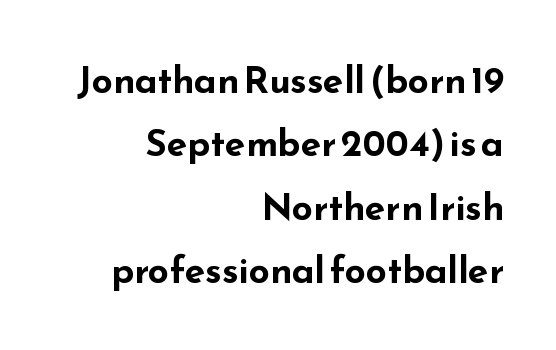
Casual observation: everything's shoved over to the right. Typesetter's note: full bold, strokes at maximum text heaviness. Each letter's strokes conclude bluntly, with no projecting serifs. A bare baseline throughout the passage. Honestly, the letter spacing is just normal — you wouldn't notice it. Designer's note — italics off, roman on.
